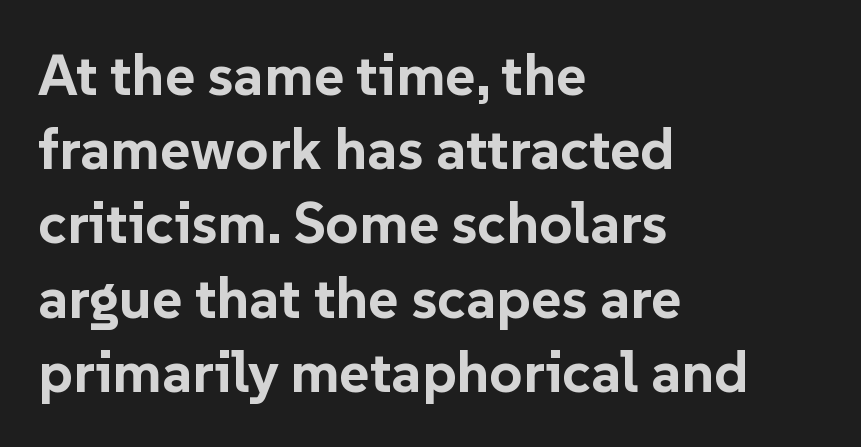
Q: Is the text bold? A: Yes.
Q: Is the text italic (slanted)? A: No, it is upright.
Q: Is the typeface a serif or a sans-serif typeface? A: Sans-serif.
Q: Is the text underlined? A: No.
Q: How is the paragraph aligned? A: Left-aligned.
Q: Is the spacing between letters normal or unusually wide? A: Normal.
Q: Is the spacing between lines tight, normal or loose? A: Normal.
Q: Width (condensed, normal, or wide)? A: Normal.
Q: Stroke contrast? A: Low.
Q: x-height? A: Medium.
Q: Monospaced? A: No.
